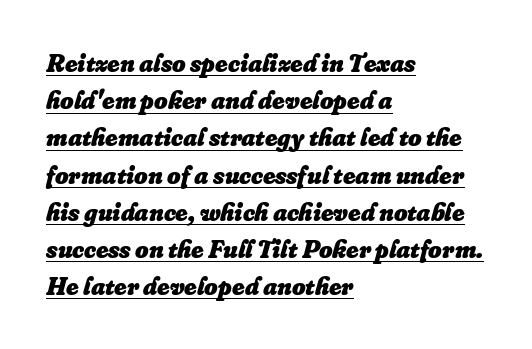
Q: Is the text bold? A: Yes.
Q: Is the text italic (slanted)? A: Yes, it leans right by about 16 degrees.
Q: Is the text underlined? A: Yes.
Q: How is the paragraph aligned? A: Left-aligned.
Q: Is the spacing between letters normal or unusually wide? A: Normal.
Q: Is the spacing between lines tight, normal or loose? A: Normal.
